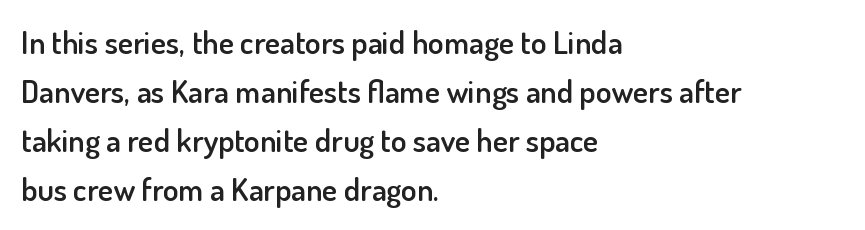
{"serif": "no", "italic": "no", "bold": "semi", "weight": "semibold", "width": "normal", "stroke_contrast": "low", "x_height": "small", "monospaced": "no", "underline": "no", "align": "left", "line_spacing": "normal", "line_spacing_ratio": 1.53, "letter_spacing": "normal", "letter_spacing_em": 0.0, "glyph_px": 32}
